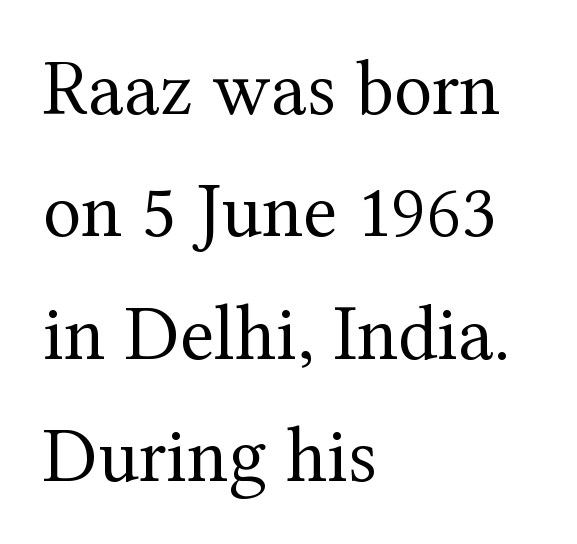
This is the regular roman posture of the typeface. Font category for this specimen: serif. Caption: multi-line text, flush left, ragged right. In terms of letterspacing, this is plain default setting. The passage shown stacks its lines at a standard gap.
